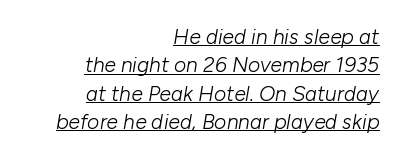
{"italic": "yes", "lean": "right", "slant_degrees": 10, "bold": "no", "underline": "yes", "align": "right", "line_spacing": "normal", "line_spacing_ratio": 1.35, "letter_spacing": "normal", "letter_spacing_em": 0.0, "glyph_px": 21}
